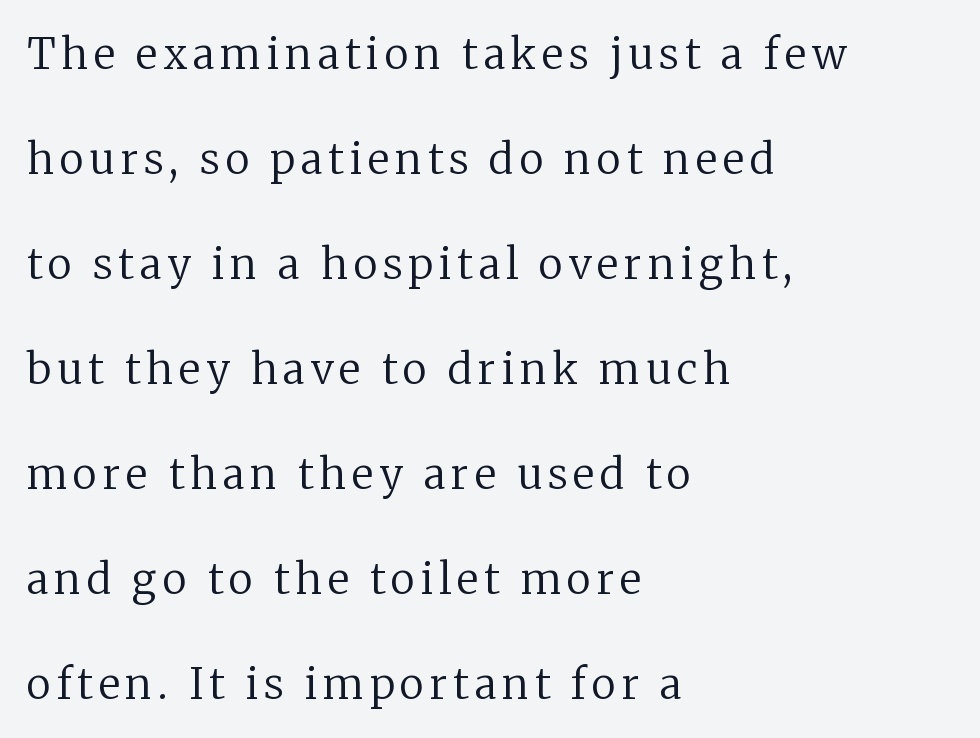
The image shows 42 px regular-weight serif type, upright; set left-aligned, loose line spacing (2.5x), not underlined; low stroke contrast and a medium x-height.
